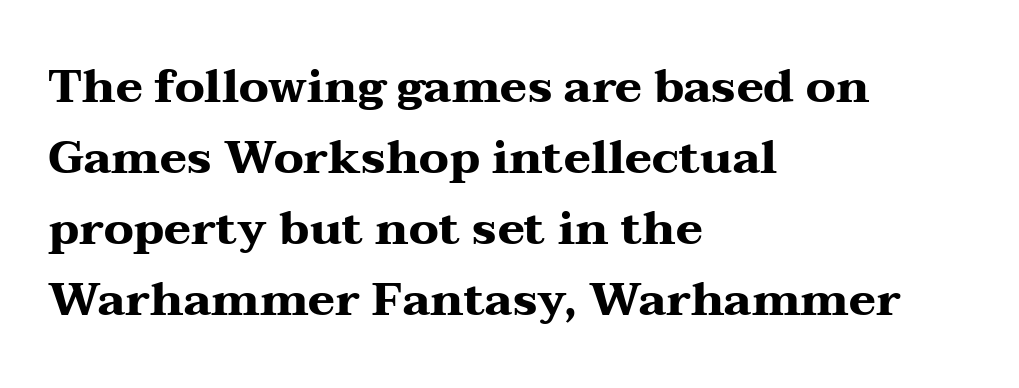
{"serif": "yes", "italic": "no", "bold": "yes", "weight": "heavy", "width": "wide", "stroke_contrast": "medium", "x_height": "medium", "monospaced": "no", "underline": "no", "align": "left", "line_spacing": "normal", "line_spacing_ratio": 1.54, "letter_spacing": "normal", "letter_spacing_em": 0.0, "glyph_px": 46}
